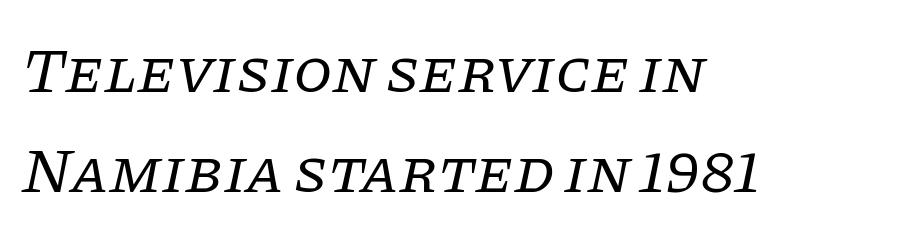
Q: Is the text bold? A: No.
Q: Is the text italic (slanted)? A: Yes, it leans right by about 11 degrees.
Q: Is the typeface a serif or a sans-serif typeface? A: Serif.
Q: Is the text underlined? A: No.
Q: How is the paragraph aligned? A: Left-aligned.
Q: Is the spacing between letters normal or unusually wide? A: Normal.
Q: Is the spacing between lines tight, normal or loose? A: Normal.
Q: Width (condensed, normal, or wide)? A: Normal.
Q: Stroke contrast? A: Low.
Q: x-height? A: Large.
Q: Monospaced? A: No.
